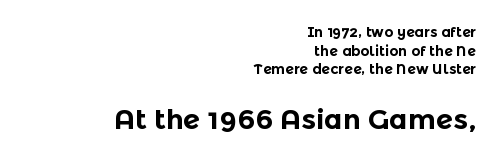
The image shows 28 px bold sans-serif type, upright; set right-aligned, normal line spacing (1.33x), normal letter spacing, not underlined; the second (bottom) block is 2.0x larger; a medium x-height.
